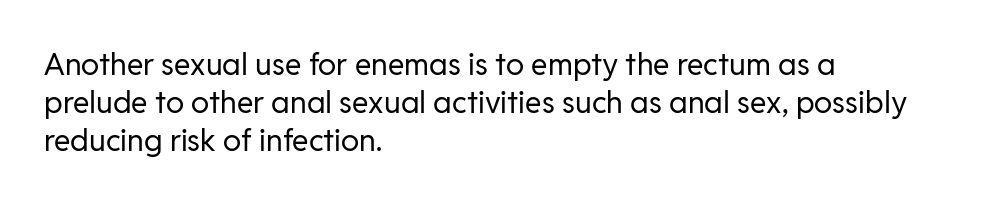
Stems and bowls with no extra thickness — not bold. You could call the tracking neutral — neither tight nor loose. Is this a fixed-width face? No — the glyphs have proportional, varying widths. The font family rendered here belongs to the sans-serif group.
